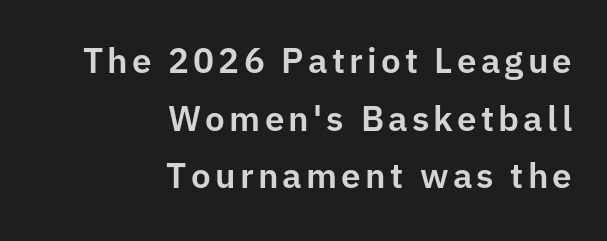
{"serif": "no", "italic": "no", "width": "normal", "stroke_contrast": "low", "x_height": "medium", "monospaced": "no", "underline": "no", "align": "right", "line_spacing": "normal", "line_spacing_ratio": 1.65, "glyph_px": 35}
